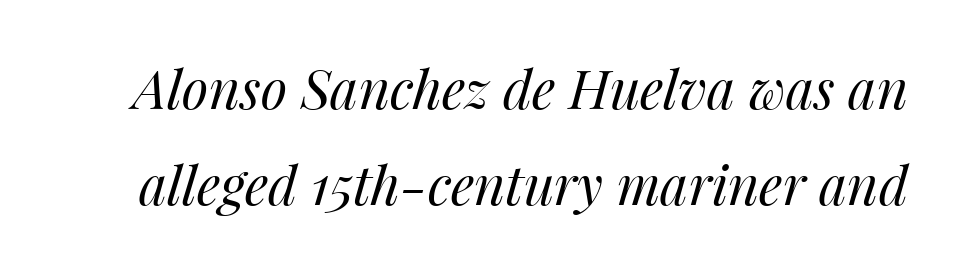
The image shows 54 px regular-weight type, italic (leaning right); set line spacing 1.78x, normal letter spacing, not underlined; medium stroke contrast and a medium x-height.
